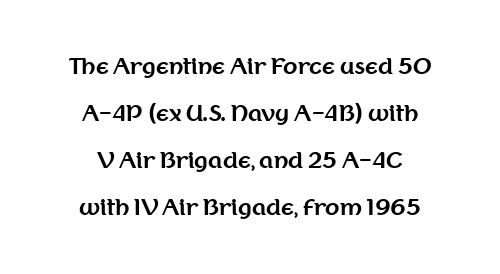
The image shows 21 px bold type, upright; set loose line spacing (2.24x), normal letter spacing, not underlined.
